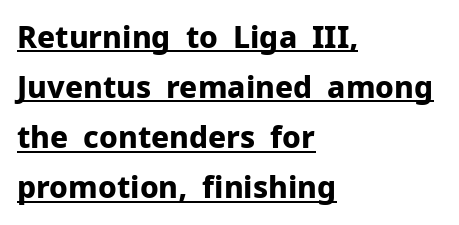
The image shows 30 px bold sans-serif type, upright; set left-aligned, normal line spacing (1.67x), normal letter spacing, underlined; low stroke contrast and a medium x-height.
